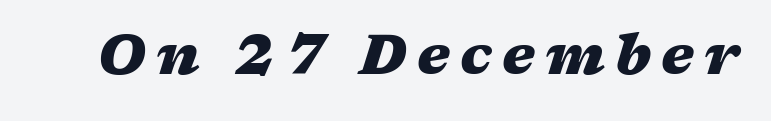
Students, this is bold: see how much ink each stroke carries. Decoration check: the copy has no underline. Proportional: the letters do not fall into vertical columns. It's the slanting kind of type.
